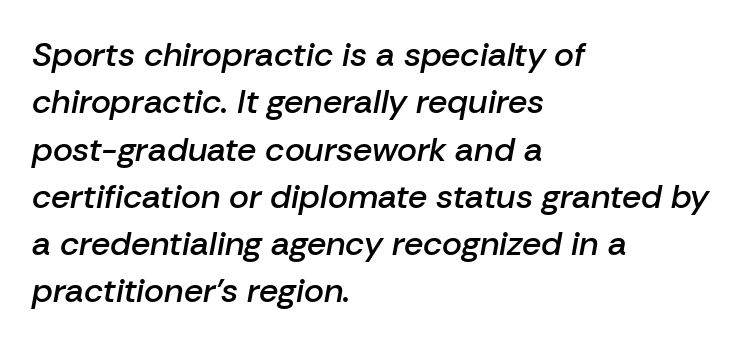
The image shows 34 px semibold type, italic (leaning right); set left-aligned, normal line spacing (1.39x), normal letter spacing, not underlined; low stroke contrast and a medium x-height.
